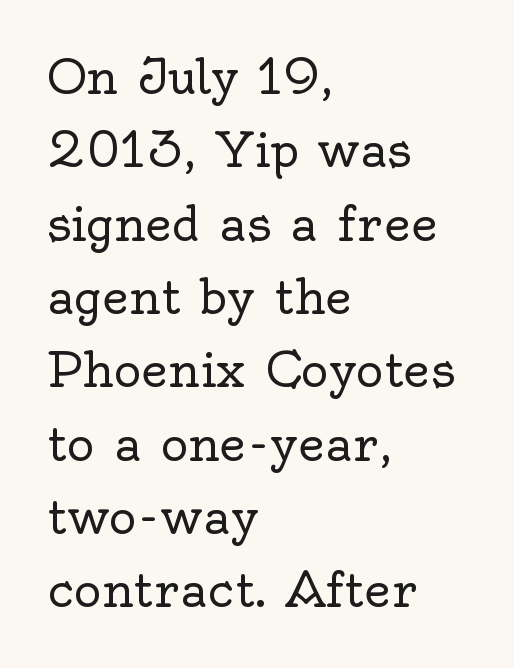
Stroke mass is kept to a normal reading level or below. A typesetter would call this proportional, since set widths differ per character. Designer's note — italics off, roman on. The letters sit at their default tracking, neither squeezed nor spread. Notice how the passage keeps a crisp vertical edge on the left only. These lines are composed in type with serifs.
